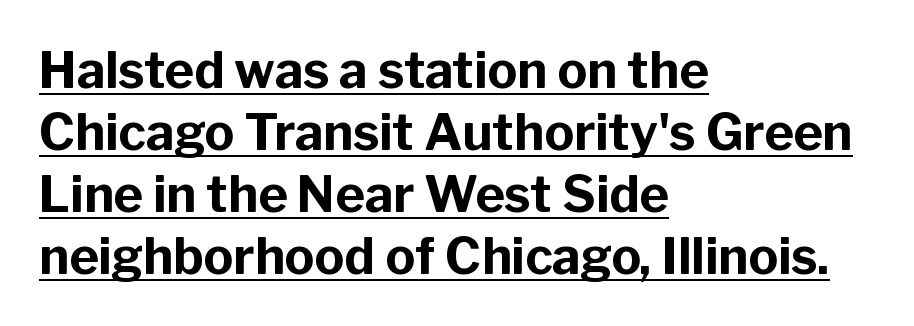
Style check: upright. The glyphs in this specimen are sans serif. In designer terms, the underline attribute is active on this setting. The passage shown is typed in a proportional face where columns would drift.
